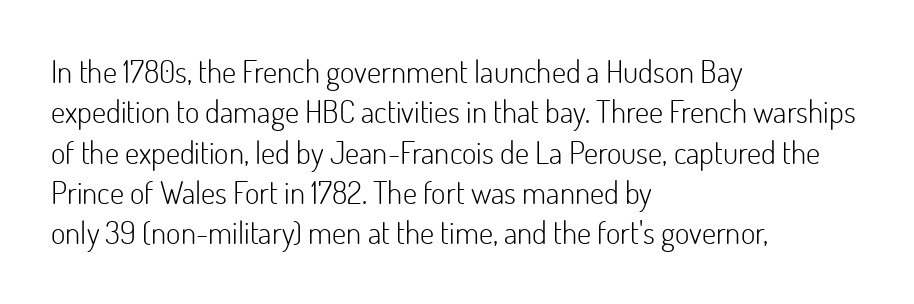
Q: Is the text bold? A: No.
Q: Is the text italic (slanted)? A: No, it is upright.
Q: Is the typeface a serif or a sans-serif typeface? A: Sans-serif.
Q: Is the text underlined? A: No.
Q: How is the paragraph aligned? A: Left-aligned.
Q: Is the spacing between letters normal or unusually wide? A: Normal.
Q: Is the spacing between lines tight, normal or loose? A: Normal.
Q: Width (condensed, normal, or wide)? A: Normal.
Q: Stroke contrast? A: Low.
Q: x-height? A: Small.
Q: Monospaced? A: No.
